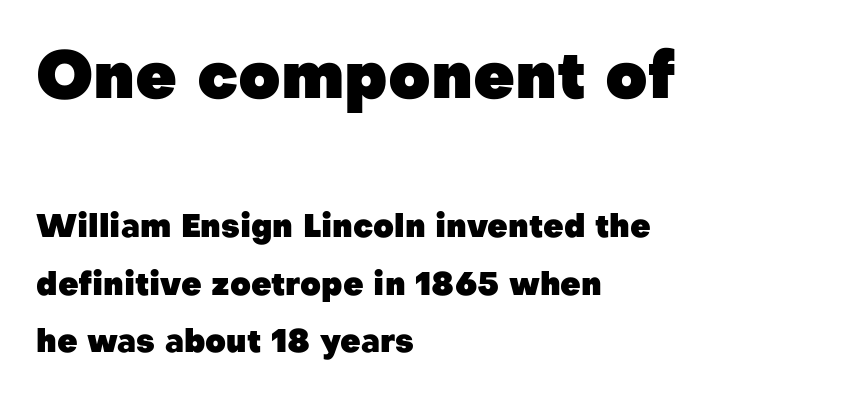
Q: Is the text bold? A: Yes.
Q: Is the text italic (slanted)? A: No, it is upright.
Q: Is the typeface a serif or a sans-serif typeface? A: Sans-serif.
Q: Is the text underlined? A: No.
Q: How is the paragraph aligned? A: Left-aligned.
Q: Is the spacing between letters normal or unusually wide? A: Normal.
Q: Which block of text is set in a larger size, the first (top) or the second (bottom)? A: The first (top) one.
Q: Width (condensed, normal, or wide)? A: Normal.
Q: Stroke contrast? A: Low.
Q: x-height? A: Medium.
Q: Monospaced? A: No.
